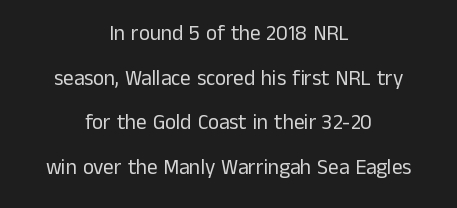
The image shows 21 px text type, upright; set centered, loose line spacing (2.12x), normal letter spacing, not underlined.
